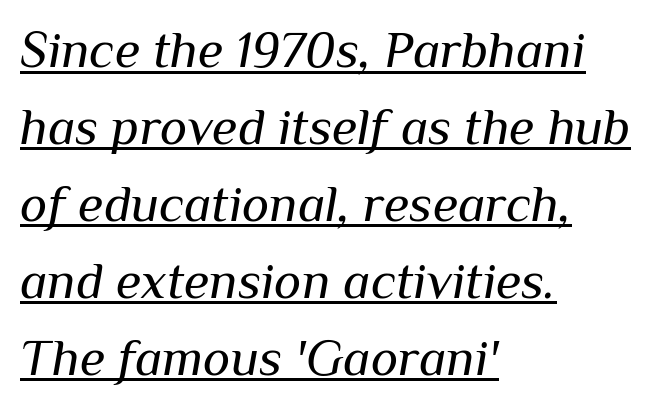
The image shows 52 px regular-weight type, italic (leaning right); set left-aligned, normal line spacing (1.48x), normal letter spacing, underlined; medium stroke contrast and a medium x-height.
